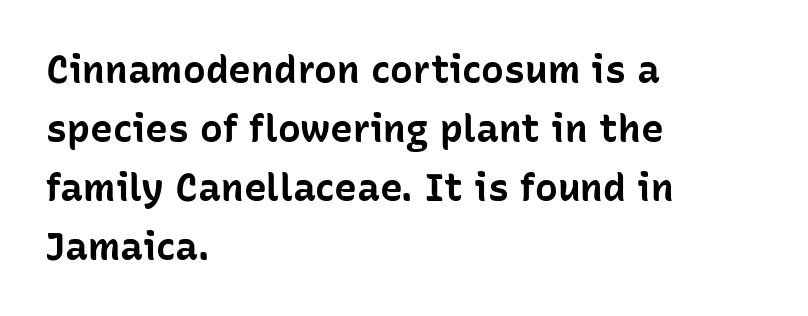
Q: Is the text bold? A: Yes.
Q: Is the text italic (slanted)? A: No, it is upright.
Q: Is the typeface a serif or a sans-serif typeface? A: Sans-serif.
Q: Is the text underlined? A: No.
Q: How is the paragraph aligned? A: Left-aligned.
Q: Is the spacing between letters normal or unusually wide? A: Normal.
Q: Is the spacing between lines tight, normal or loose? A: Normal.
Q: Width (condensed, normal, or wide)? A: Normal.
Q: Stroke contrast? A: Low.
Q: x-height? A: Medium.
Q: Monospaced? A: No.
